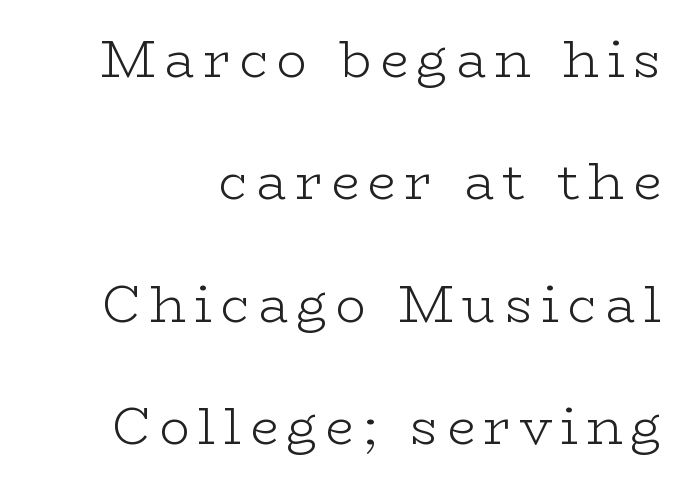
The image shows 51 px light, wide serif type, upright; set loose line spacing (2.4x), not underlined; low stroke contrast and a medium x-height.
